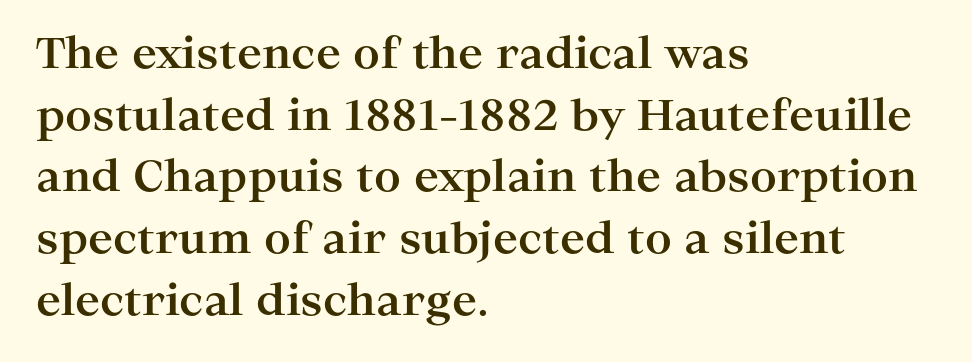
Check where the strokes stop: tiny serifs finish them off. Which margin do the lines hug? The left one — the right edge is uneven. Type without underlining. These lines keep a tight, regular rhythm from letter to letter. Strong, thick strokes mark this as bold type. The font's upright variant was chosen for this text.
